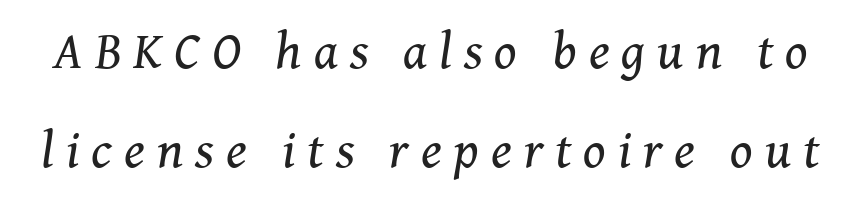
The image shows 52 px regular-weight serif type, italic (leaning right); set loose line spacing (1.9x), unusually wide letter spacing (+0.23 em), not underlined; medium stroke contrast and a medium x-height.
